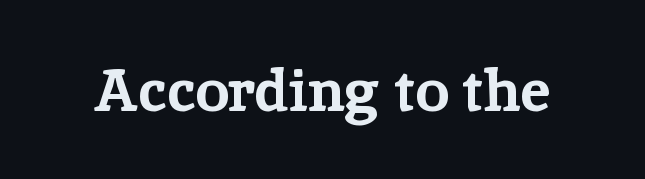
{"serif": "yes", "italic": "no", "bold": "yes", "weight": "bold", "width": "normal", "stroke_contrast": "low", "x_height": "medium", "monospaced": "no", "underline": "no", "letter_spacing": "normal", "letter_spacing_em": 0.0, "glyph_px": 60}
